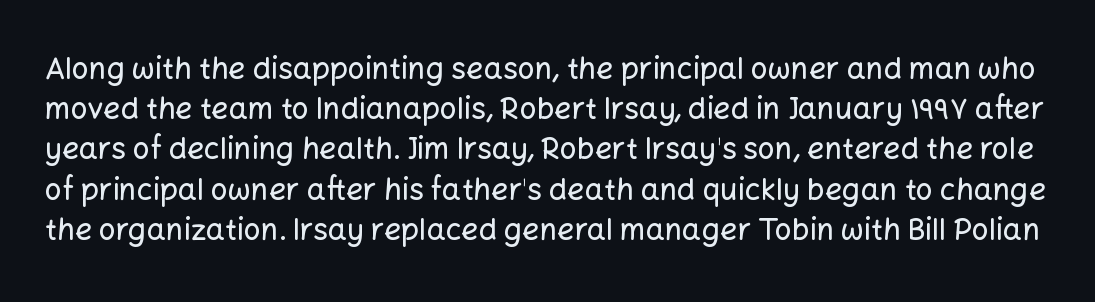
Typographically, this falls in the sans-serif category. Tracking value appears to be zero — textbook default spacing. This block has exactly the height ordinary leading produces. The area under the type is left untouched. Style check: upright. Spacing verdict: proportional, widths tailored to each character.
